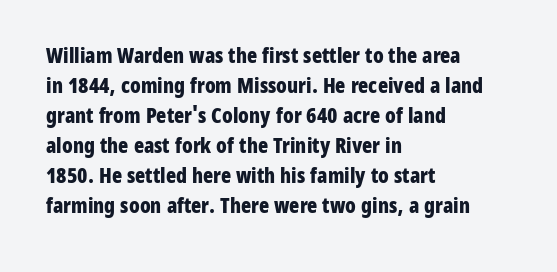
The image shows 21 px bold type, upright; set left-aligned, normal line spacing (1.43x), normal letter spacing, not underlined.
